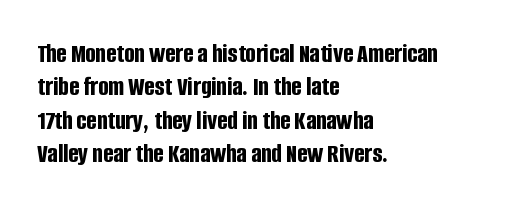
The image shows 27 px bold type, upright; set left-aligned, line spacing 1.24x, normal letter spacing, not underlined.
